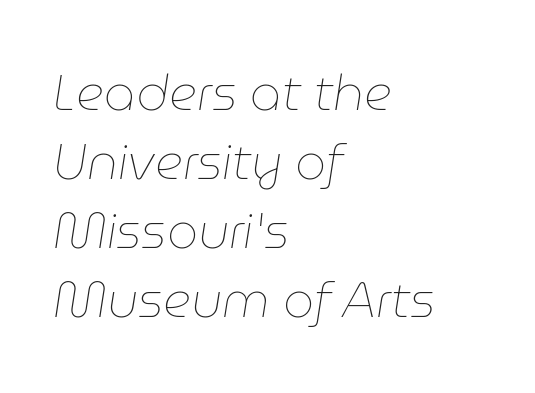
The image shows 49 px thin type, italic (leaning right); set left-aligned, normal line spacing (1.41x), normal letter spacing, not underlined; low stroke contrast and a medium x-height.
